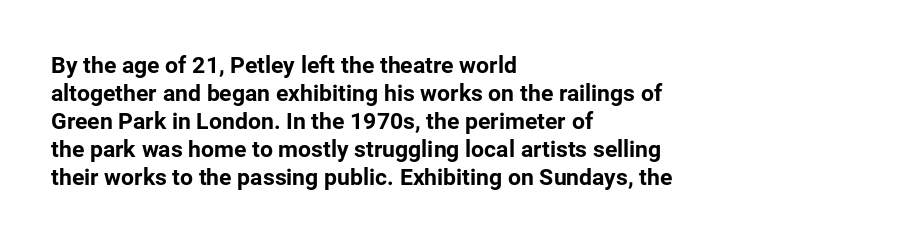
{"italic": "no", "bold": "yes", "underline": "no", "align": "left", "line_spacing_ratio": 1.22, "letter_spacing": "normal", "letter_spacing_em": 0.0, "glyph_px": 23}
